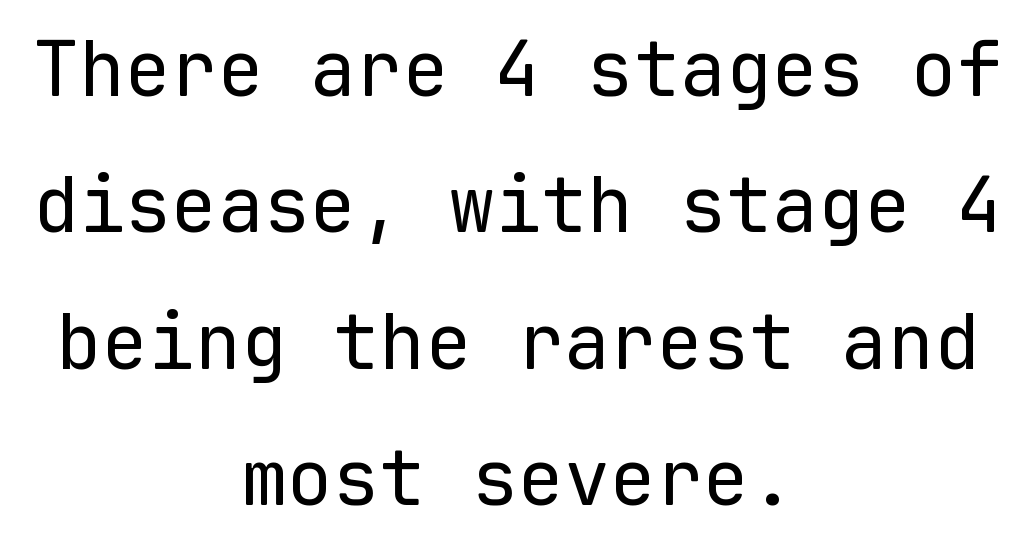
The image shows 77 px regular-weight sans-serif type, upright, monospaced; set centered, line spacing 1.77x, normal letter spacing, not underlined; low stroke contrast and a medium x-height.
